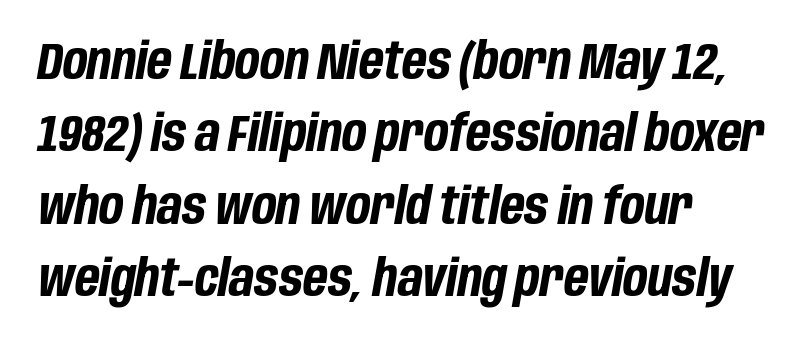
Typographic density is high because the face is bold. Beneath every word, the page is bare. Do the characters align in a grid? No, the font is proportional. Characters follow at the spacing the type designer built in. Baseline-to-baseline distance is the conventional proportion of letter height.
